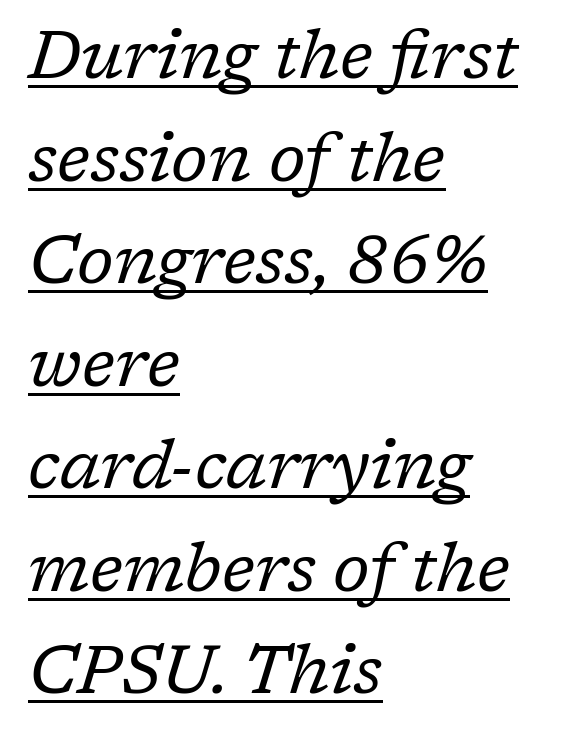
{"serif": "yes", "italic": "yes", "lean": "right", "slant_degrees": 17, "bold": "no", "weight": "regular", "width": "normal", "stroke_contrast": "low", "x_height": "medium", "monospaced": "no", "underline": "yes", "align": "left", "line_spacing": "normal", "line_spacing_ratio": 1.53, "letter_spacing": "normal", "letter_spacing_em": 0.0, "glyph_px": 67}
